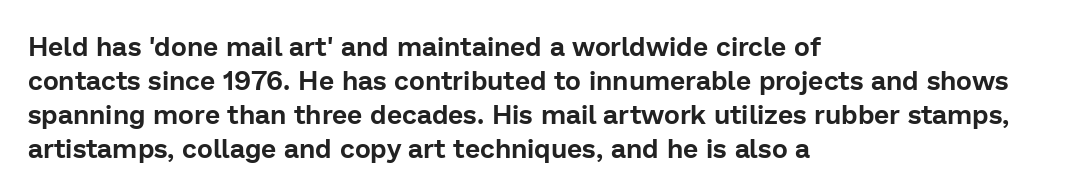
{"italic": "no", "underline": "no", "align": "left", "line_spacing": "normal", "line_spacing_ratio": 1.26, "letter_spacing": "normal", "letter_spacing_em": 0.0, "glyph_px": 27}
